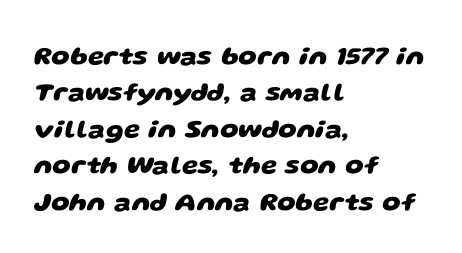
The space between consecutive lines is moderate. The paragraph has a hard left edge and a soft right edge. Descender tails drop into unmarked territory. As a designer I'd log this as weight 700, bold.
